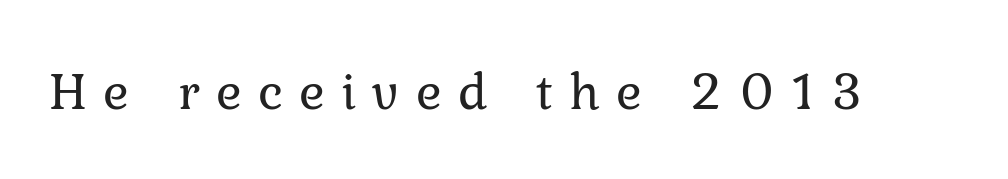
Q: Is the text bold? A: No.
Q: Is the text italic (slanted)? A: No, it is upright.
Q: Is the typeface a serif or a sans-serif typeface? A: Serif.
Q: Is the text underlined? A: No.
Q: Is the spacing between letters normal or unusually wide? A: Unusually wide.
Q: Width (condensed, normal, or wide)? A: Normal.
Q: Stroke contrast? A: Low.
Q: x-height? A: Medium.
Q: Monospaced? A: No.
